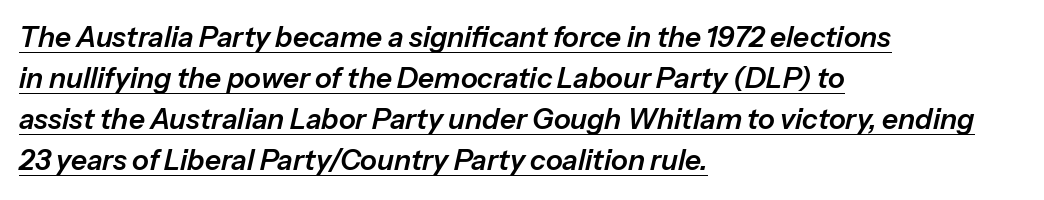
Students, note that the glyphs here touch the page at normal intervals. Think of a printed novel: that variable character pitch is what you see here. A rule runs beneath these lines of type. An italicized treatment has been applied to the whole sample. Baseline-to-baseline distance is the conventional proportion of letter height. Does the copy run flush right? No — it runs flush left.
